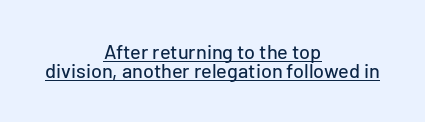
In designer terms, the underline attribute is active on this setting. Reading down the column, the eye jumps only a short way to each next line. Nothing unusual about the tracking: characters are spaced as the font intends. Each line is balanced around a shared central axis. Every character sits straight up, as roman type does.
